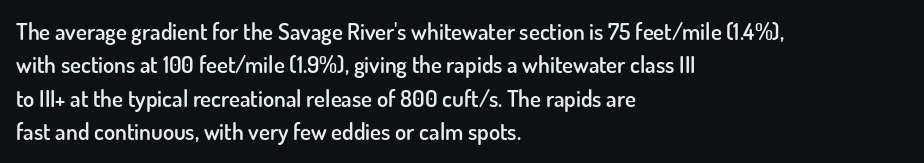
{"italic": "no", "bold": "semi", "underline": "no", "align": "left", "line_spacing": "normal", "line_spacing_ratio": 1.45, "letter_spacing": "normal", "letter_spacing_em": 0.0, "glyph_px": 23}
